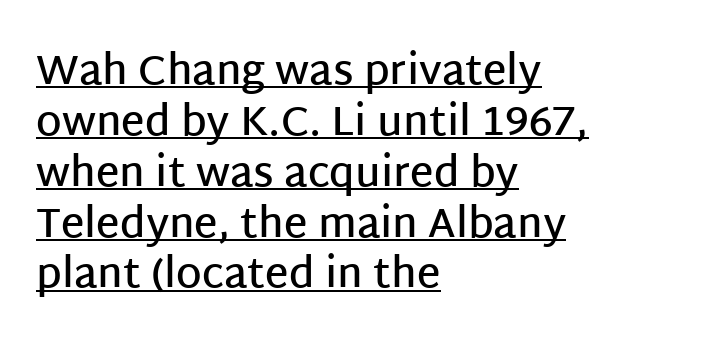
The lettering is marked with a stroke running underneath it. Think of a printed novel: that variable character pitch is what you see here. These lines are composed in type without serifs. Caption: semibold face, moderately heavy strokes. The letters sit at their default tracking, neither squeezed nor spread. This sample uses an upright cut, with every glyph sitting square on the baseline.
